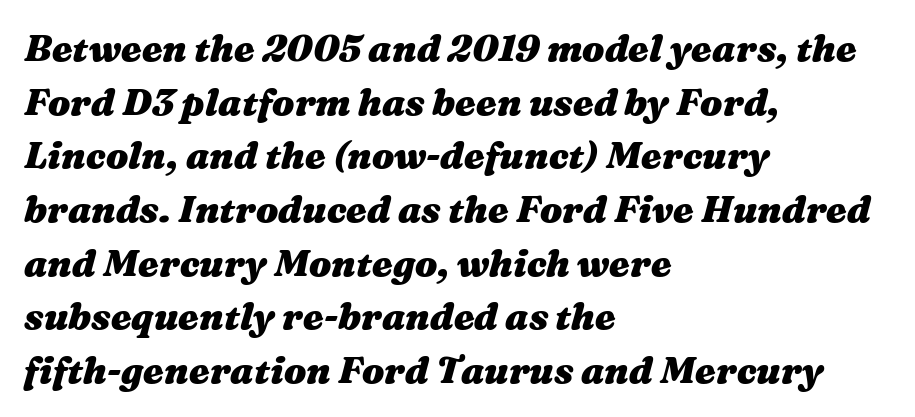
Q: Is the text bold? A: Yes.
Q: Is the text italic (slanted)? A: Yes, it leans right by about 16 degrees.
Q: Is the text underlined? A: No.
Q: How is the paragraph aligned? A: Left-aligned.
Q: Is the spacing between letters normal or unusually wide? A: Normal.
Q: Is the spacing between lines tight, normal or loose? A: Normal.
Q: Width (condensed, normal, or wide)? A: Wide.
Q: Stroke contrast? A: Medium.
Q: x-height? A: Medium.
Q: Monospaced? A: No.
